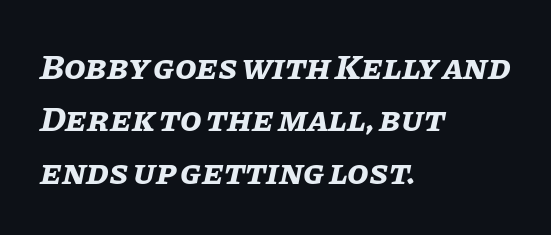
The image shows 35 px bold type, italic (leaning right); set left-aligned, normal line spacing (1.5x), normal letter spacing, not underlined; low stroke contrast and a large x-height.
